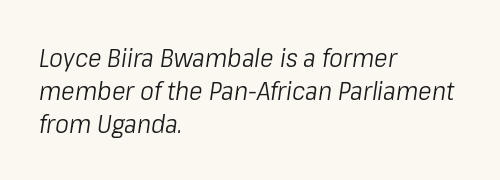
Q: Is the text bold? A: No.
Q: Is the text italic (slanted)? A: Yes, it leans right by about 8 degrees.
Q: Is the text underlined? A: No.
Q: How is the paragraph aligned? A: Left-aligned.
Q: Is the spacing between letters normal or unusually wide? A: Normal.
Q: Is the spacing between lines tight, normal or loose? A: Normal.
